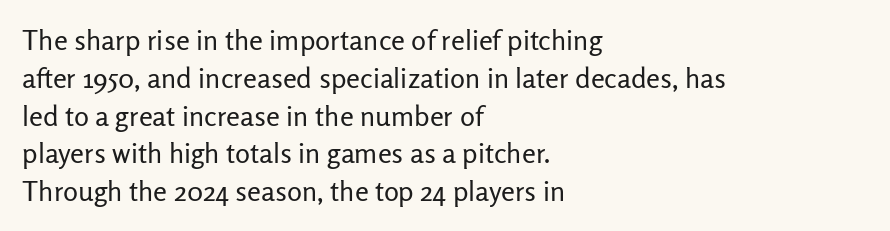
The image shows 28 px regular-weight sans-serif type, upright; set left-aligned, normal line spacing (1.35x), normal letter spacing, not underlined; low stroke contrast and a medium x-height.
